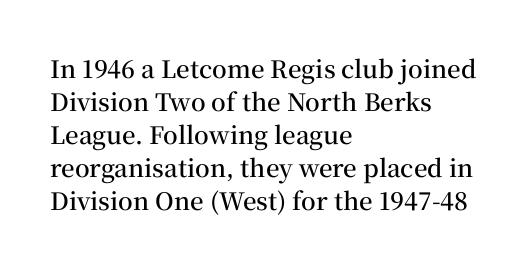
This rendering features lettering with no underline. Firm but not heavy-handed strokes: this text is semibold. Compared with typical body copy, the letter spacing here is the same. This sample is left-justified, so line endings fall wherever the words run out. Normally led — the rows are evenly, conventionally spaced.
